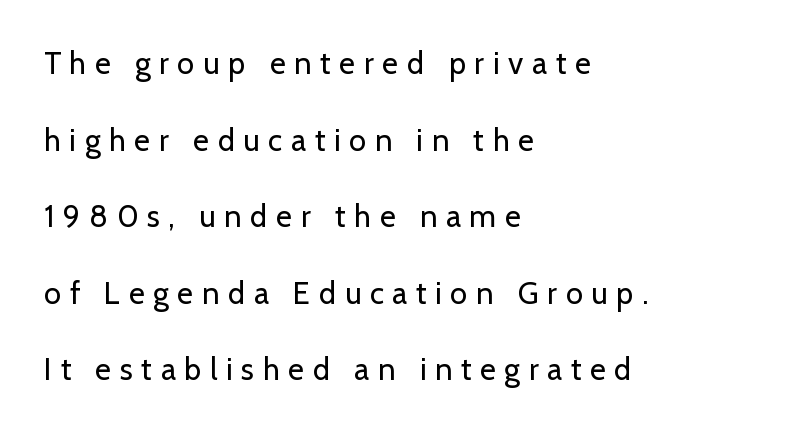
The image shows 31 px regular-weight sans-serif type, upright; set left-aligned, loose line spacing (2.47x), unusually wide letter spacing (+0.28 em), not underlined; low stroke contrast and a medium x-height.
